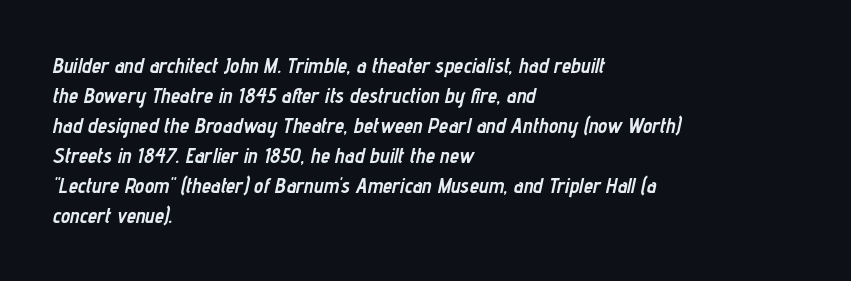
The image shows 21 px bold type, italic (leaning right); set left-aligned, normal line spacing (1.43x), normal letter spacing, not underlined.
